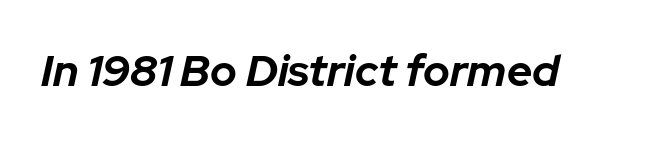
{"italic": "yes", "lean": "right", "slant_degrees": 12, "bold": "yes", "weight": "bold", "width": "normal", "stroke_contrast": "low", "x_height": "medium", "monospaced": "no", "underline": "no", "letter_spacing": "normal", "letter_spacing_em": 0.0, "glyph_px": 44}
